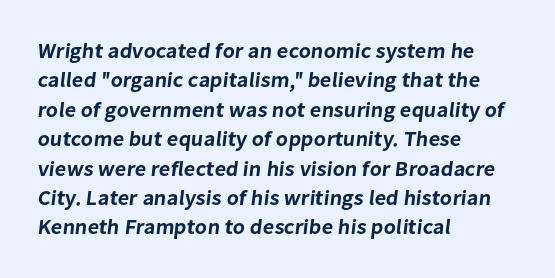
The image shows 21 px text type; set left-aligned, normal line spacing (1.4x), normal letter spacing, not underlined.
